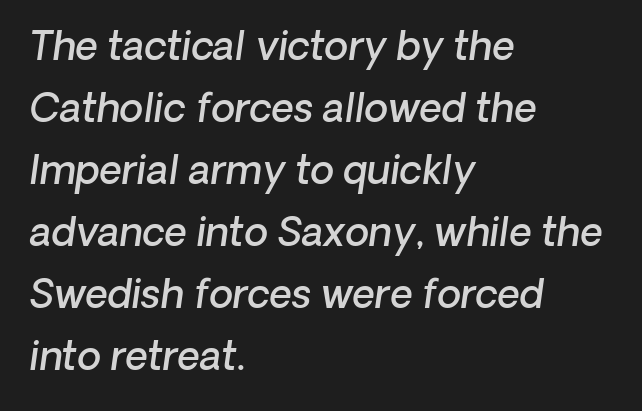
The image shows 39 px semibold sans-serif type; set left-aligned, normal line spacing (1.59x), normal letter spacing, not underlined; low stroke contrast and a medium x-height.
